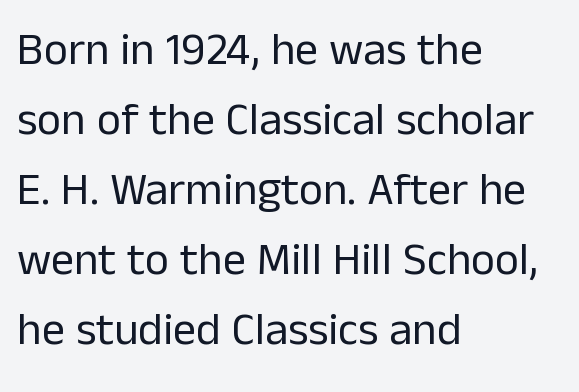
The space directly below the letters is spotless. These lines sit exactly where default settings would place them. Casual observation: everything's shoved over to the left. The tracking reads as untouched default to a designer's eye. Varying glyph widths throughout — classic text-font behaviour.
